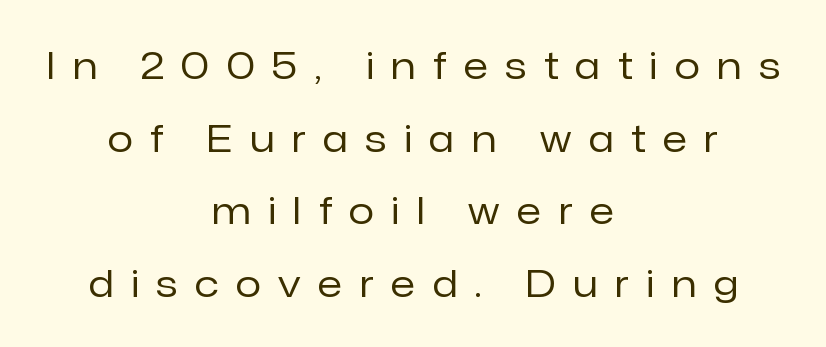
{"serif": "no", "italic": "no", "bold": "no", "weight": "regular", "width": "normal", "stroke_contrast": "low", "x_height": "medium", "monospaced": "no", "underline": "no", "align": "center", "line_spacing": "loose", "line_spacing_ratio": 1.96, "letter_spacing": "wide", "letter_spacing_em": 0.48, "glyph_px": 37}
